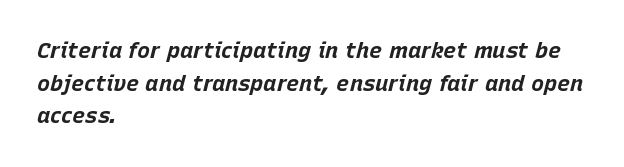
Q: Is the text bold? A: Yes.
Q: Is the text italic (slanted)? A: Yes, it leans right by about 15 degrees.
Q: Is the text underlined? A: No.
Q: How is the paragraph aligned? A: Left-aligned.
Q: Is the spacing between letters normal or unusually wide? A: Normal.
Q: Is the spacing between lines tight, normal or loose? A: Normal.
